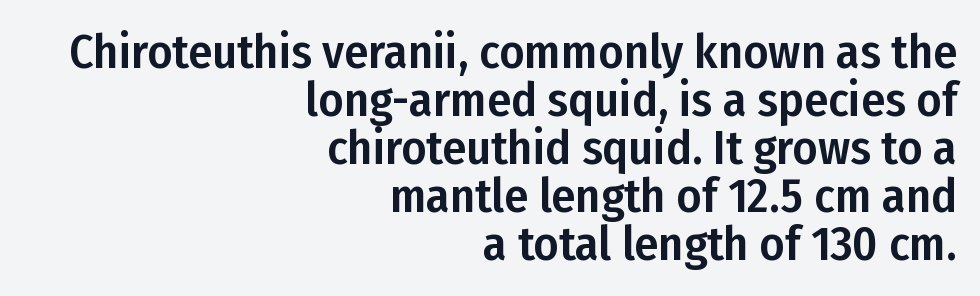
Q: Is the text italic (slanted)? A: No, it is upright.
Q: Is the typeface a serif or a sans-serif typeface? A: Sans-serif.
Q: Is the text underlined? A: No.
Q: How is the paragraph aligned? A: Right-aligned.
Q: Is the spacing between letters normal or unusually wide? A: Normal.
Q: Is the spacing between lines tight, normal or loose? A: Tight.
Q: Width (condensed, normal, or wide)? A: Condensed.
Q: Stroke contrast? A: Low.
Q: x-height? A: Medium.
Q: Monospaced? A: No.
